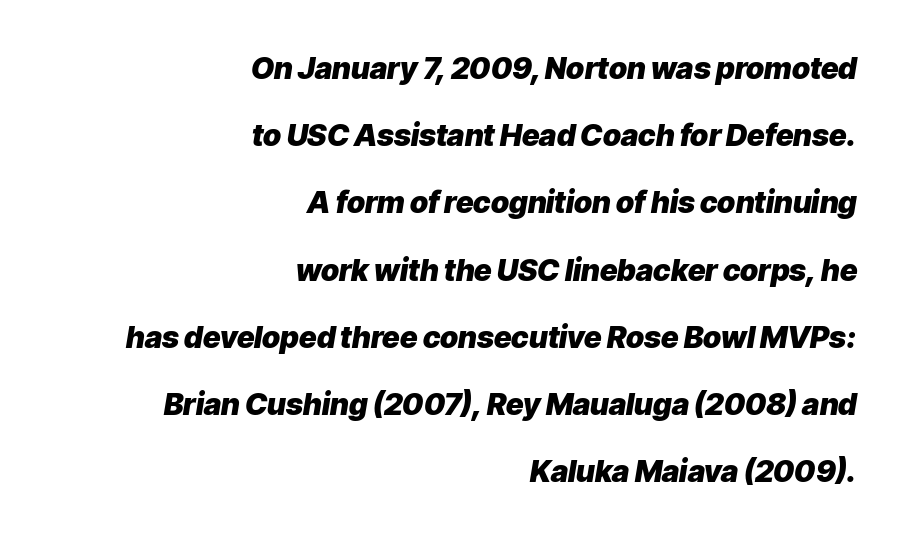
{"italic": "yes", "lean": "right", "slant_degrees": 9, "bold": "yes", "weight": "heavy", "width": "normal", "stroke_contrast": "low", "x_height": "medium", "monospaced": "no", "underline": "no", "align": "right", "line_spacing": "loose", "line_spacing_ratio": 2.24, "letter_spacing": "normal", "letter_spacing_em": 0.0, "glyph_px": 30}
